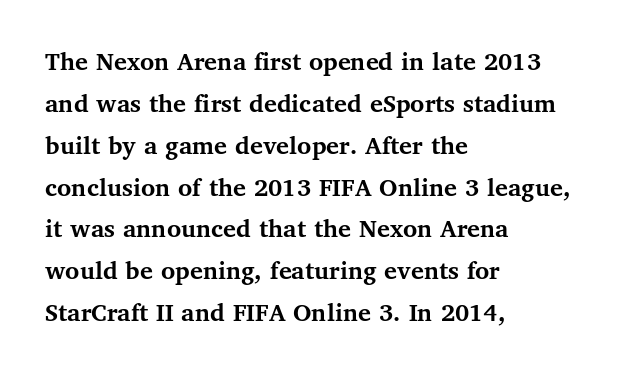
{"italic": "no", "bold": "yes", "underline": "no", "align": "left", "line_spacing": "normal", "line_spacing_ratio": 1.55, "letter_spacing": "normal", "letter_spacing_em": 0.0, "glyph_px": 27}
